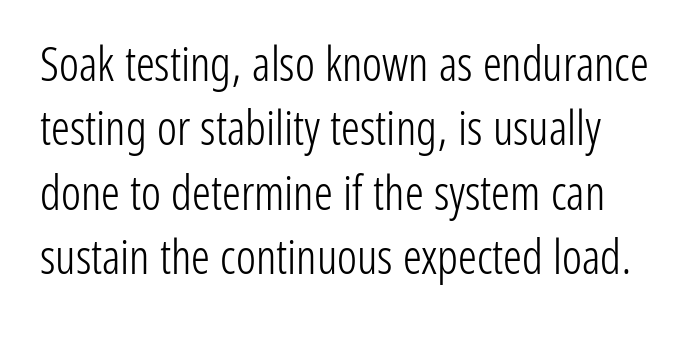
The image shows 47 px light, condensed sans-serif type, upright; set normal line spacing (1.37x), normal letter spacing, not underlined; low stroke contrast and a medium x-height.
